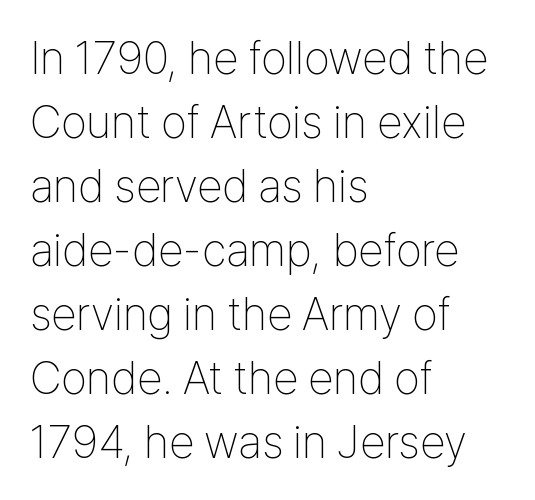
This sample keeps an unexceptional amount of space between lines. Standard letterfit; no display-style spreading of the glyphs. The passage shown is typed in a proportional face where columns would drift. The weight would be labelled regular, book, light, or lighter still.
